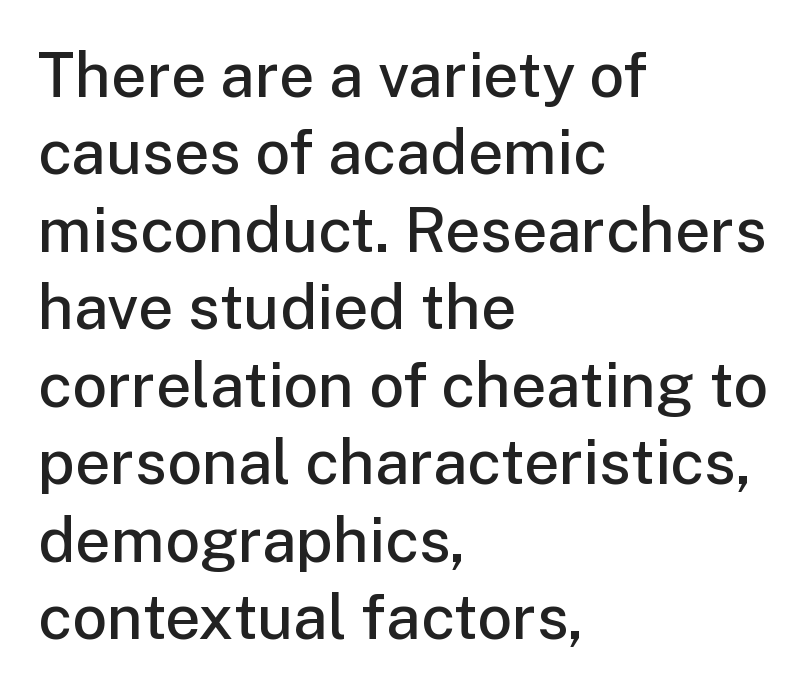
{"serif": "no", "italic": "no", "bold": "semi", "weight": "semibold", "width": "normal", "stroke_contrast": "low", "x_height": "medium", "monospaced": "no", "underline": "no", "align": "left", "line_spacing": "normal", "line_spacing_ratio": 1.25, "letter_spacing": "normal", "letter_spacing_em": 0.0, "glyph_px": 62}
